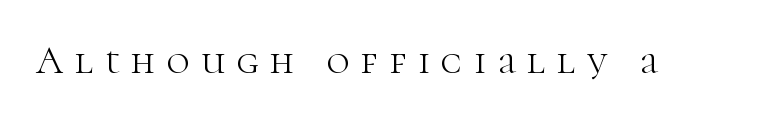
Caption: face not bold, strokes unweighted. Posture: straight, roman, zero tilt. Do the characters align in a grid? No, the font is proportional. Someone cranked the tracking dial way up on this one.
